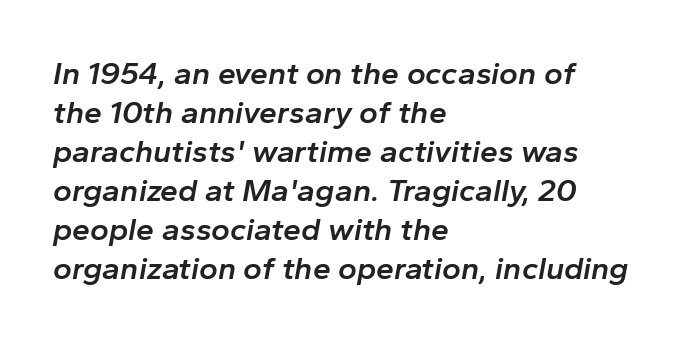
{"italic": "yes", "lean": "right", "slant_degrees": 10, "bold": "semi", "weight": "semibold", "width": "normal", "stroke_contrast": "low", "x_height": "medium", "monospaced": "no", "underline": "no", "align": "left", "line_spacing_ratio": 1.22, "letter_spacing": "normal", "letter_spacing_em": 0.0, "glyph_px": 32}
